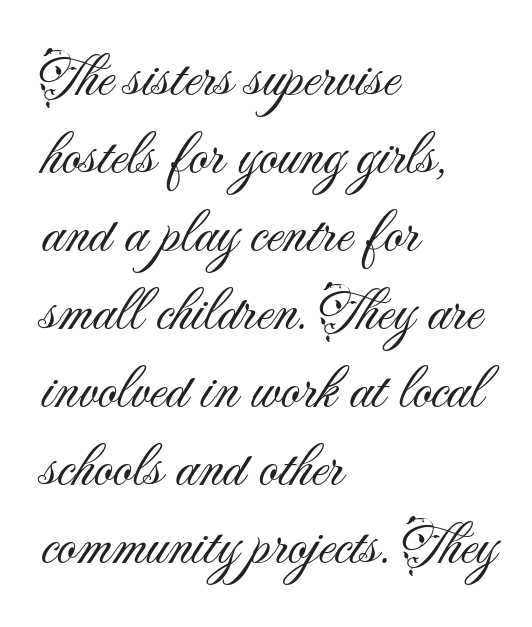
The image shows 60 px light sans-serif type; set left-aligned, normal line spacing (1.3x), normal letter spacing, not underlined; medium stroke contrast and a small x-height.
